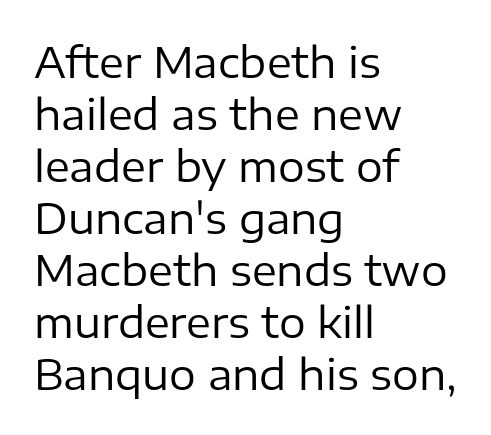
A bare baseline throughout the passage. Standard letterfit; no display-style spreading of the glyphs. Line starts are locked; line ends wander. Is this a fixed-width face? No — the glyphs have proportional, varying widths. Notice how the stems are strictly vertical — no italics here. Caption: face not bold, strokes unweighted.
